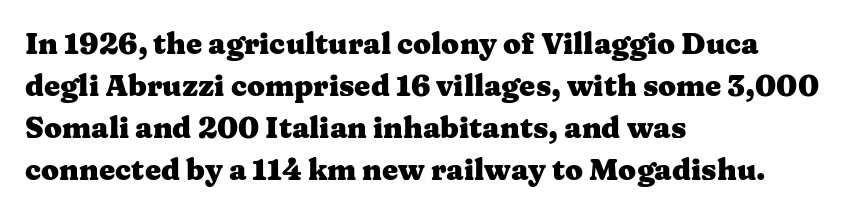
The image shows 29 px heavy, wide serif type, upright; set left-aligned, normal line spacing (1.45x), normal letter spacing, not underlined; medium stroke contrast and a medium x-height.
